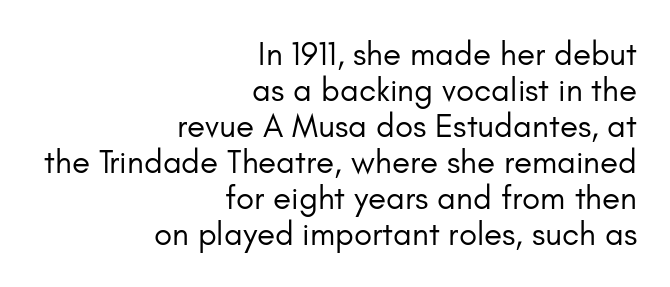
Q: Is the text bold? A: No.
Q: Is the text italic (slanted)? A: No, it is upright.
Q: Is the typeface a serif or a sans-serif typeface? A: Sans-serif.
Q: Is the text underlined? A: No.
Q: How is the paragraph aligned? A: Right-aligned.
Q: Is the spacing between letters normal or unusually wide? A: Normal.
Q: Is the spacing between lines tight, normal or loose? A: Tight.
Q: Width (condensed, normal, or wide)? A: Normal.
Q: Stroke contrast? A: Low.
Q: x-height? A: Small.
Q: Monospaced? A: No.
